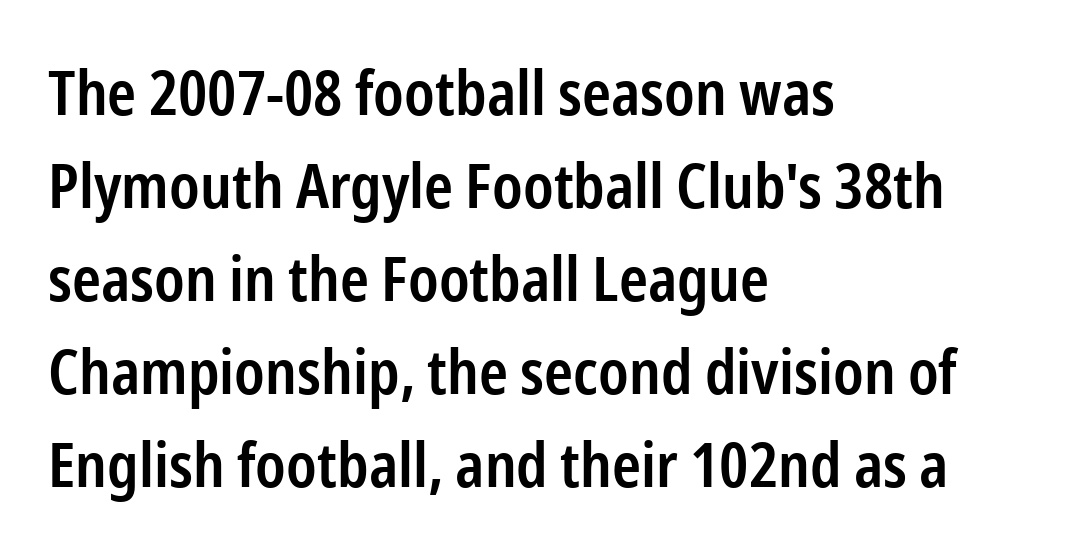
The image shows 62 px semibold, condensed sans-serif type, upright; set left-aligned, normal line spacing (1.5x), normal letter spacing, not underlined; low stroke contrast and a medium x-height.
